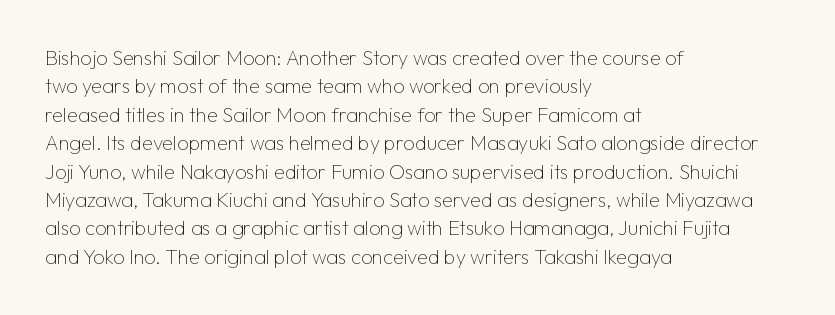
{"italic": "no", "bold": "no", "underline": "no", "align": "left", "line_spacing": "normal", "line_spacing_ratio": 1.42, "letter_spacing": "normal", "letter_spacing_em": 0.0, "glyph_px": 20}
